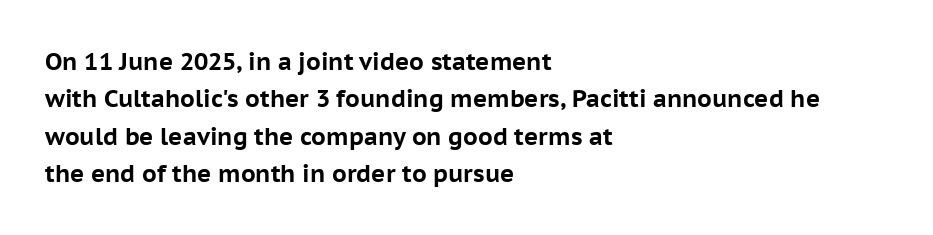
Q: Is the text bold? A: Yes.
Q: Is the text italic (slanted)? A: No, it is upright.
Q: Is the text underlined? A: No.
Q: How is the paragraph aligned? A: Left-aligned.
Q: Is the spacing between letters normal or unusually wide? A: Normal.
Q: Is the spacing between lines tight, normal or loose? A: Normal.
